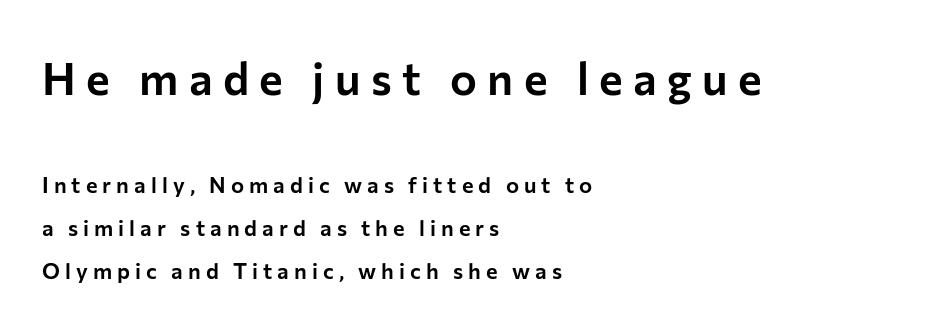
Q: Is the text italic (slanted)? A: No, it is upright.
Q: Is the typeface a serif or a sans-serif typeface? A: Sans-serif.
Q: Is the text underlined? A: No.
Q: How is the paragraph aligned? A: Left-aligned.
Q: Is the spacing between letters normal or unusually wide? A: Unusually wide.
Q: Is the spacing between lines tight, normal or loose? A: Loose.
Q: Which block of text is set in a larger size, the first (top) or the second (bottom)? A: The first (top) one.
Q: Width (condensed, normal, or wide)? A: Normal.
Q: Stroke contrast? A: Low.
Q: x-height? A: Medium.
Q: Monospaced? A: No.
